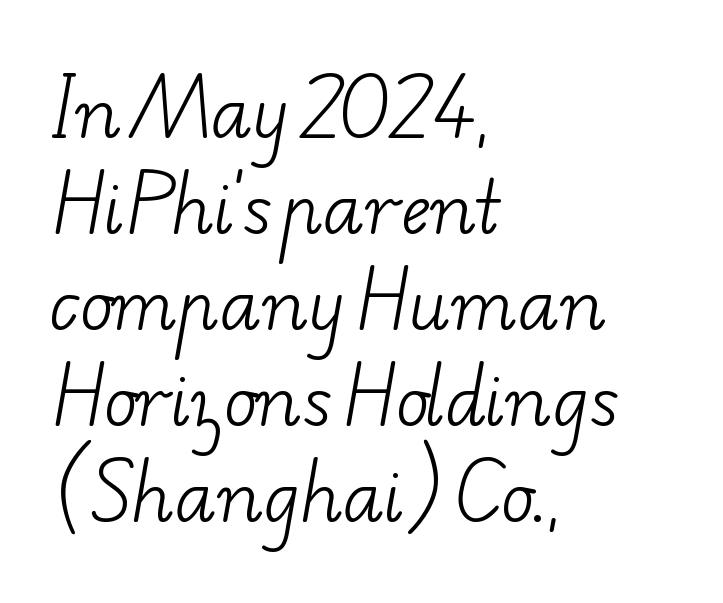
{"serif": "yes", "bold": "no", "weight": "light", "width": "wide", "stroke_contrast": "low", "x_height": "small", "monospaced": "no", "underline": "no", "align": "left", "line_spacing": "normal", "line_spacing_ratio": 1.39, "letter_spacing": "normal", "letter_spacing_em": 0.0, "glyph_px": 69}
